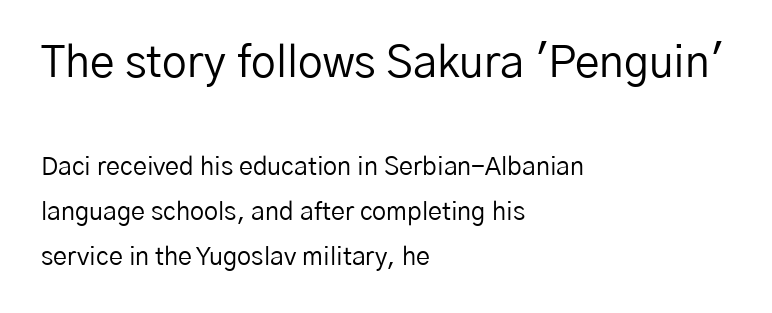
{"serif": "no", "italic": "no", "bold": "no", "weight": "regular", "width": "normal", "stroke_contrast": "low", "x_height": "medium", "monospaced": "no", "underline": "no", "align": "left", "line_spacing_ratio": 1.8, "letter_spacing": "normal", "letter_spacing_em": 0.0, "larger_block": "first", "size_ratio": 1.76, "glyph_px": 44}
